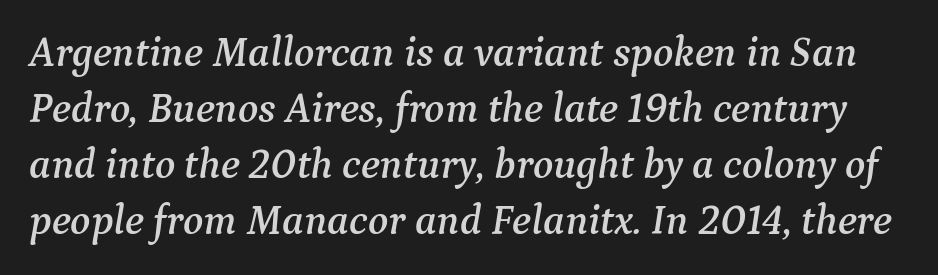
{"serif": "yes", "italic": "yes", "lean": "right", "slant_degrees": 9, "width": "normal", "stroke_contrast": "medium", "x_height": "medium", "monospaced": "no", "underline": "no", "line_spacing": "normal", "line_spacing_ratio": 1.33, "letter_spacing": "normal", "letter_spacing_em": 0.0, "glyph_px": 42}
